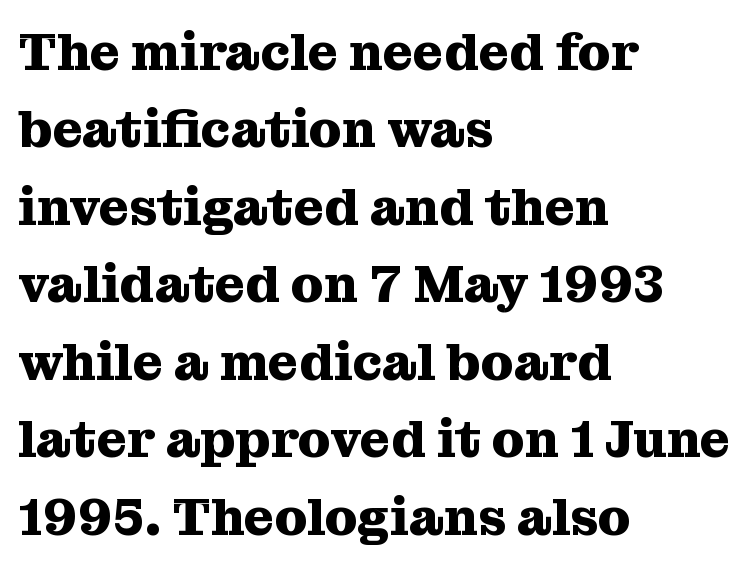
Is the type bold? Yes — the strokes are clearly thick and heavy. Typeset ragged right — the left edge is the straight one. You can tell it's not italic because the verticals are truly vertical. How are the letters spaced? Ordinarily, with no added tracking. Proportional: the letters do not fall into vertical columns. Small tapered or slab feet sit at the stroke ends, so this counts as serif.
